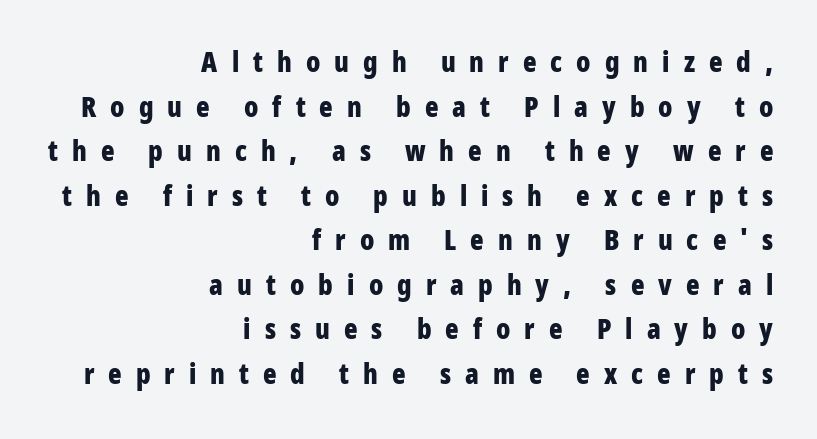
Q: Is the text bold? A: Yes.
Q: Is the text italic (slanted)? A: No, it is upright.
Q: Is the typeface a serif or a sans-serif typeface? A: Sans-serif.
Q: Is the text underlined? A: No.
Q: How is the paragraph aligned? A: Right-aligned.
Q: Is the spacing between letters normal or unusually wide? A: Unusually wide.
Q: Is the spacing between lines tight, normal or loose? A: Normal.
Q: Width (condensed, normal, or wide)? A: Condensed.
Q: Stroke contrast? A: Low.
Q: x-height? A: Large.
Q: Monospaced? A: No.
